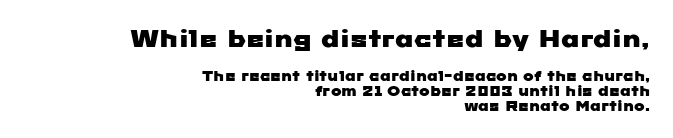
The image shows 24 px text type; set right-aligned, tight line spacing (1.05x), normal letter spacing, not underlined; the first (top) block is 1.71x larger.
